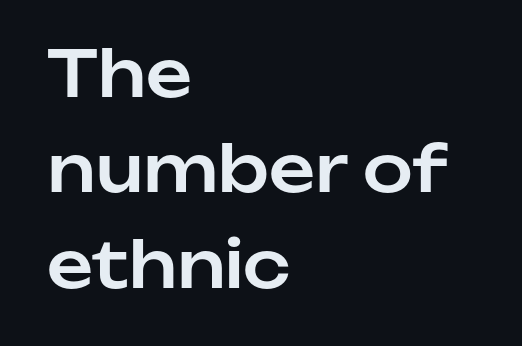
{"serif": "no", "italic": "no", "width": "normal", "stroke_contrast": "low", "x_height": "medium", "monospaced": "no", "underline": "no", "align": "left", "line_spacing": "normal", "line_spacing_ratio": 1.49, "letter_spacing": "normal", "letter_spacing_em": 0.0, "glyph_px": 64}
